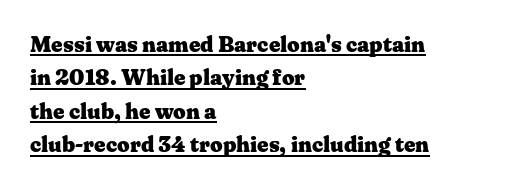
{"italic": "no", "bold": "yes", "underline": "yes", "align": "left", "line_spacing": "normal", "line_spacing_ratio": 1.52, "letter_spacing": "normal", "letter_spacing_em": 0.0, "glyph_px": 22}
